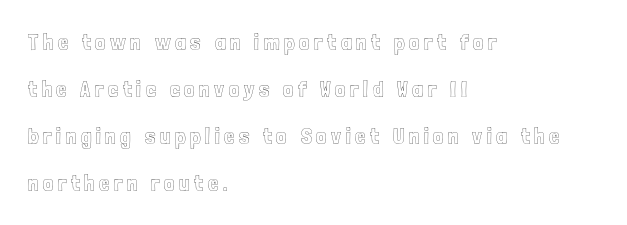
The image shows 23 px text type, upright; set left-aligned, loose line spacing (2.04x), unusually wide letter spacing (+0.2 em), not underlined.
